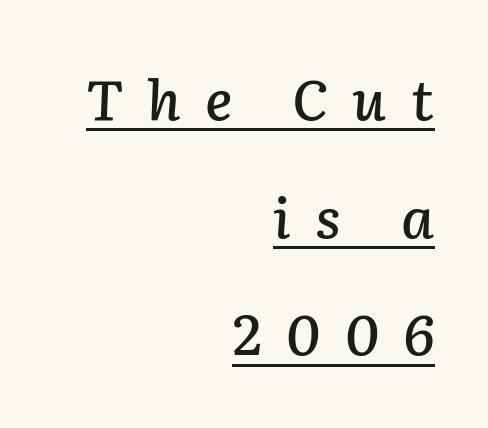
Q: Is the text italic (slanted)? A: Yes, it leans right by about 2 degrees.
Q: Is the text underlined? A: Yes.
Q: How is the paragraph aligned? A: Right-aligned.
Q: Is the spacing between letters normal or unusually wide? A: Unusually wide.
Q: Is the spacing between lines tight, normal or loose? A: Loose.
Q: Width (condensed, normal, or wide)? A: Normal.
Q: Stroke contrast? A: Low.
Q: x-height? A: Medium.
Q: Monospaced? A: No.
